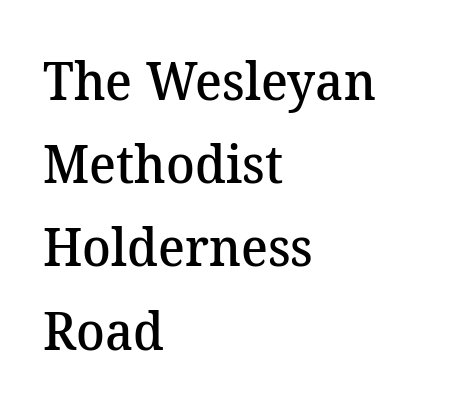
Does the type have serifs? Yes, each stem ends in a small foot. Only glyphs here, with clear space below each row. The leading is moderate, giving the passage an even texture. Bold? Not quite — semibold, heavier than regular but stopping short. Every row of glyphs begins at an identical x-position on the left.
